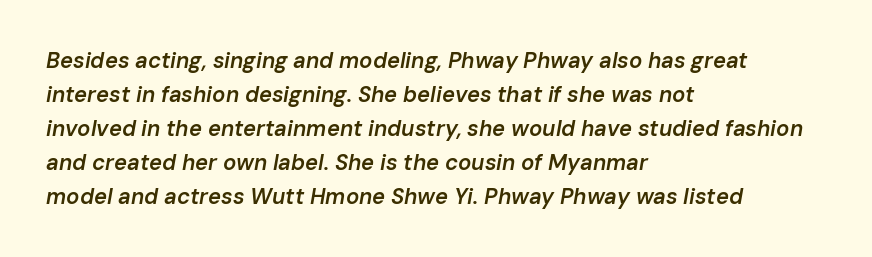
Q: Is the text bold? A: Semi-bold.
Q: Is the text italic (slanted)? A: Yes, it leans right by about 10 degrees.
Q: Is the text underlined? A: No.
Q: How is the paragraph aligned? A: Left-aligned.
Q: Is the spacing between letters normal or unusually wide? A: Normal.
Q: Is the spacing between lines tight, normal or loose? A: Normal.
